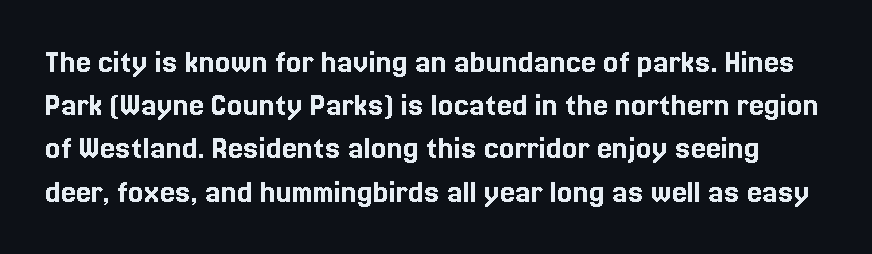
Q: Is the text italic (slanted)? A: No, it is upright.
Q: Is the text underlined? A: No.
Q: Is the spacing between letters normal or unusually wide? A: Normal.
Q: Is the spacing between lines tight, normal or loose? A: Normal.
Q: Width (condensed, normal, or wide)? A: Normal.
Q: x-height? A: Medium.
Q: Monospaced? A: No.
